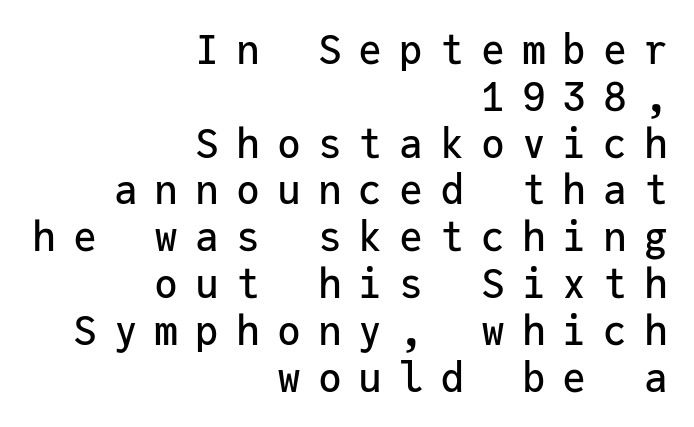
The image shows 40 px sans-serif type, upright, monospaced; set right-aligned, line spacing 1.17x, unusually wide letter spacing (+0.42 em), not underlined; low stroke contrast and a medium x-height.
